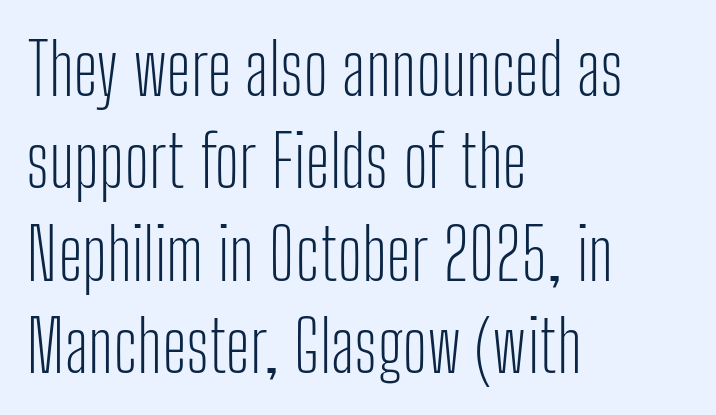
The image shows 71 px light, condensed sans-serif type, upright; set left-aligned, normal line spacing (1.3x), normal letter spacing, not underlined; low stroke contrast and a medium x-height.
